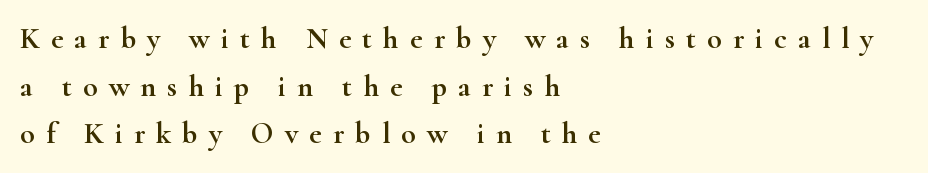
{"serif": "yes", "italic": "no", "width": "wide", "stroke_contrast": "high", "x_height": "small", "monospaced": "no", "underline": "no", "align": "left", "line_spacing": "normal", "line_spacing_ratio": 1.59, "letter_spacing": "wide", "letter_spacing_em": 0.37, "glyph_px": 30}
